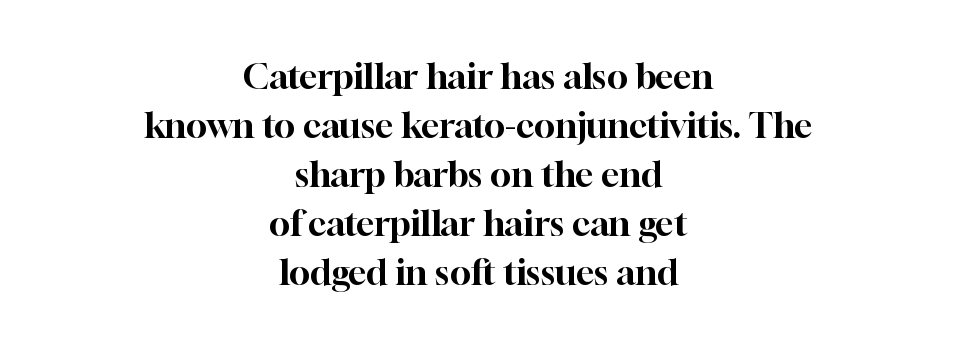
The image shows 35 px serif type, upright; set centered, normal line spacing (1.4x), normal letter spacing, not underlined; high stroke contrast and a medium x-height.
